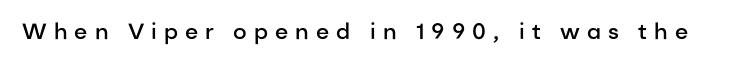
Inter-character spacing is expanded well beyond the font's built-in metrics. Just letters on the line, the space beneath them empty. Posture: vertical. Stems and bowls a touch heavier than normal — semibold.
